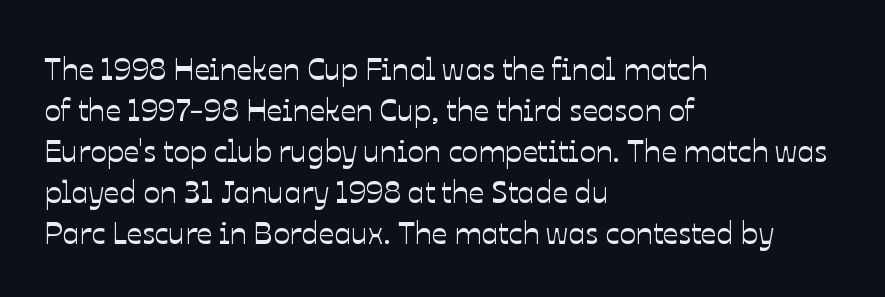
The image shows 31 px text type, upright; set left-aligned, normal line spacing (1.32x), normal letter spacing, not underlined; low stroke contrast and a medium x-height.
